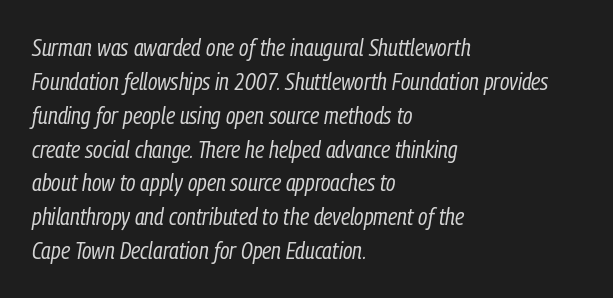
Q: Is the text bold? A: No.
Q: Is the text italic (slanted)? A: Yes, it leans right by about 9 degrees.
Q: Is the text underlined? A: No.
Q: How is the paragraph aligned? A: Left-aligned.
Q: Is the spacing between letters normal or unusually wide? A: Normal.
Q: Is the spacing between lines tight, normal or loose? A: Normal.
